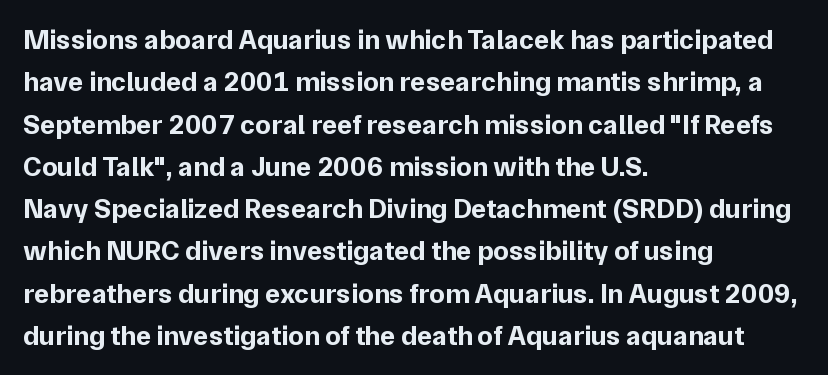
Q: Is the text bold? A: Yes.
Q: Is the text italic (slanted)? A: No, it is upright.
Q: Is the typeface a serif or a sans-serif typeface? A: Sans-serif.
Q: Is the text underlined? A: No.
Q: How is the paragraph aligned? A: Left-aligned.
Q: Is the spacing between letters normal or unusually wide? A: Normal.
Q: Is the spacing between lines tight, normal or loose? A: Normal.
Q: Width (condensed, normal, or wide)? A: Normal.
Q: Stroke contrast? A: Low.
Q: x-height? A: Medium.
Q: Monospaced? A: No.
